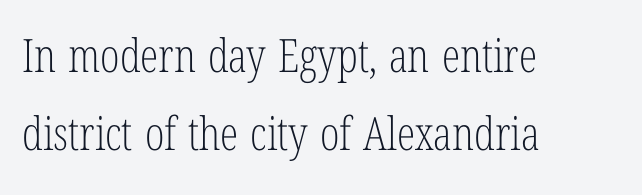
No letter is thick-stroked: the sample isn't bold. Vertical strokes here are truly vertical. Is this a sans? No — the strokes have serifs. This rendering leaves character spacing at its baseline value. Where is the straight margin? On the left. Vertically, the passage feels balanced, rows spaced as you'd expect.
